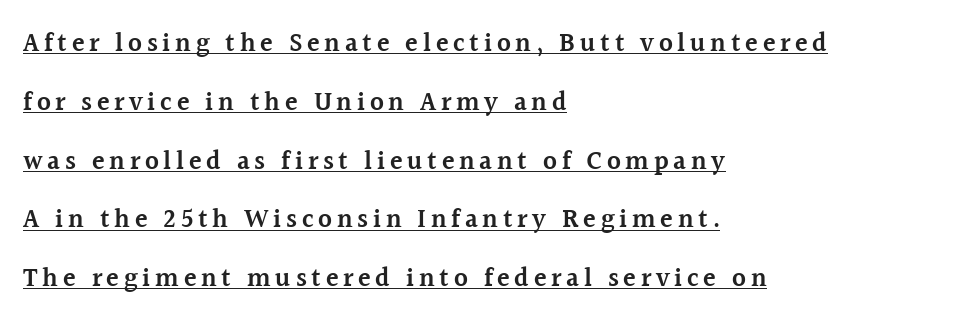
Q: Is the text bold? A: Semi-bold.
Q: Is the text italic (slanted)? A: No, it is upright.
Q: Is the text underlined? A: Yes.
Q: How is the paragraph aligned? A: Left-aligned.
Q: Is the spacing between lines tight, normal or loose? A: Loose.
